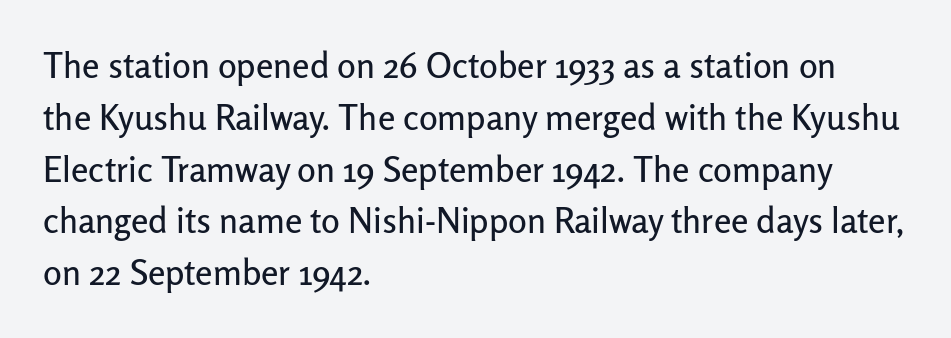
{"serif": "no", "italic": "no", "width": "normal", "stroke_contrast": "low", "x_height": "medium", "monospaced": "no", "underline": "no", "align": "left", "line_spacing": "normal", "line_spacing_ratio": 1.48, "letter_spacing": "normal", "letter_spacing_em": 0.0, "glyph_px": 35}
